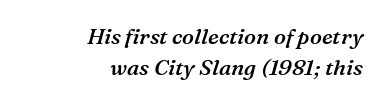
Firm but not heavy-handed strokes: this text is semibold. The rag falls on the left side of this text block. Just letters on the line, the space beneath them empty. The lines sit at an ordinary, default distance from one another. Yep, that's italic — everything's leaning.
